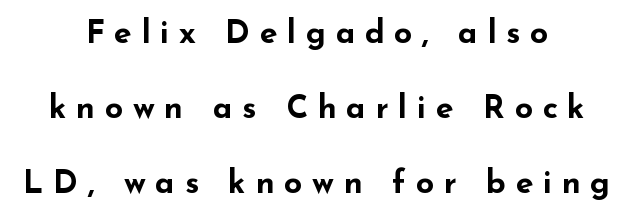
{"serif": "no", "italic": "no", "bold": "yes", "weight": "bold", "width": "wide", "stroke_contrast": "low", "x_height": "small", "monospaced": "no", "underline": "no", "align": "center", "line_spacing": "loose", "line_spacing_ratio": 2.34, "letter_spacing": "wide", "letter_spacing_em": 0.3, "glyph_px": 32}
